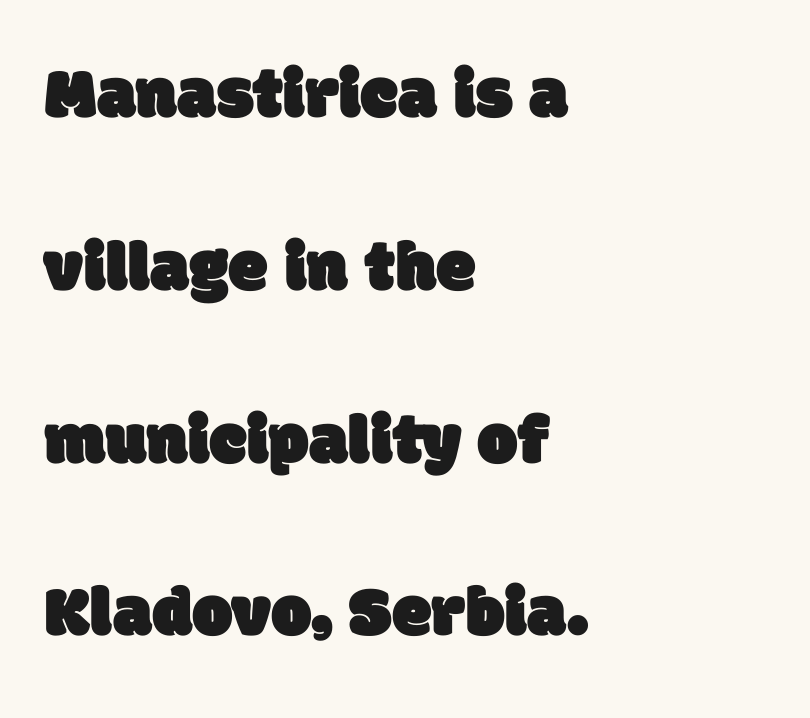
The image shows 72 px sans-serif type; set left-aligned, loose line spacing (2.4x), normal letter spacing, not underlined; low stroke contrast and a large x-height.
